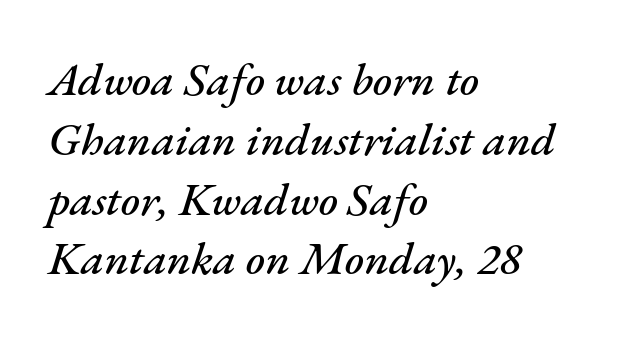
The image shows 46 px text type, italic (leaning right); set left-aligned, normal line spacing (1.3x), normal letter spacing, not underlined; medium stroke contrast and a small x-height.
